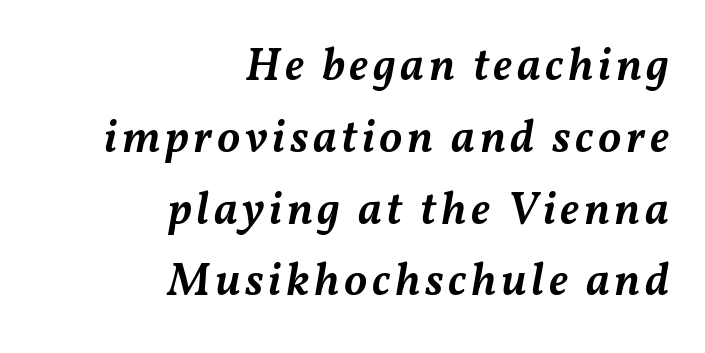
Decoration check: the copy has no underline. Character widths vary here, with narrow letters taking less room than wide ones. Firm but not heavy-handed strokes: this text is semibold. Vertical spacing — default.
